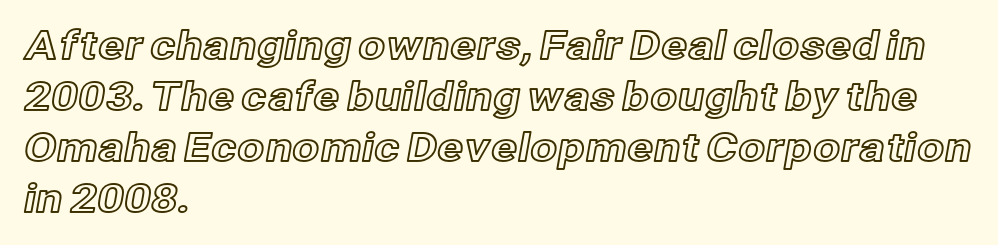
Lines of text with bare space underneath. Note the varied advance widths — an 'i' is clearly narrower than an 'm'. A classic flush-left, rag-right setting is used for this passage. Each word holds together tightly as a unit, with standard inter-letter gaps. The lines sit at an ordinary, default distance from one another.
